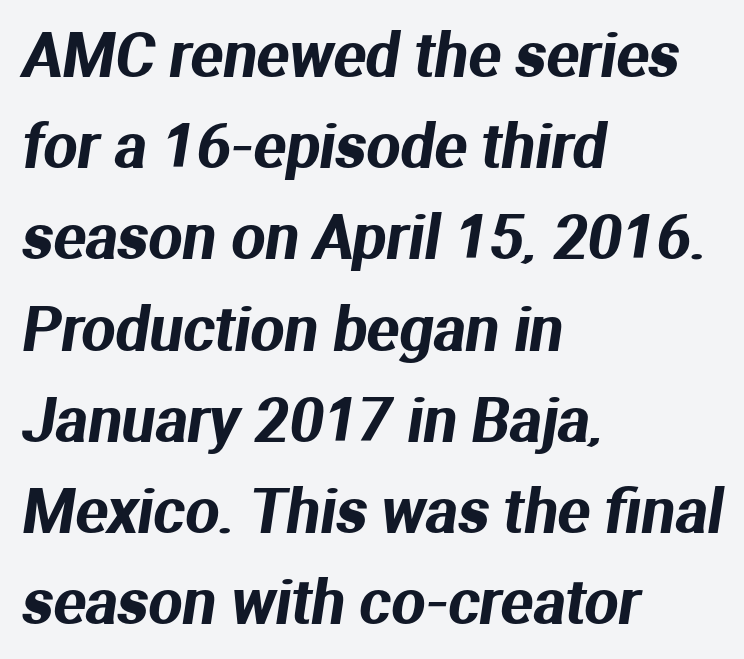
{"serif": "no", "width": "normal", "stroke_contrast": "medium", "x_height": "medium", "monospaced": "no", "underline": "no", "align": "left", "line_spacing": "normal", "line_spacing_ratio": 1.52, "letter_spacing": "normal", "letter_spacing_em": 0.0, "glyph_px": 60}
